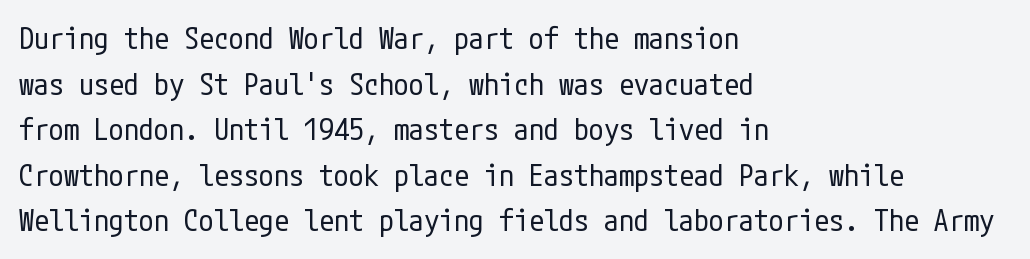
Q: Is the text bold? A: No.
Q: Is the text italic (slanted)? A: No, it is upright.
Q: Is the typeface a serif or a sans-serif typeface? A: Sans-serif.
Q: Is the text underlined? A: No.
Q: How is the paragraph aligned? A: Left-aligned.
Q: Is the spacing between letters normal or unusually wide? A: Normal.
Q: Is the spacing between lines tight, normal or loose? A: Normal.
Q: Width (condensed, normal, or wide)? A: Condensed.
Q: Stroke contrast? A: Low.
Q: x-height? A: Medium.
